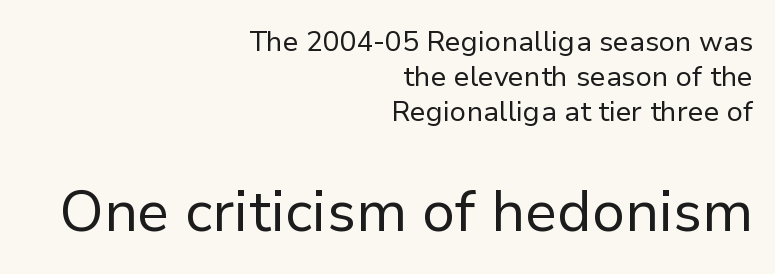
{"serif": "no", "italic": "no", "bold": "no", "weight": "regular", "width": "normal", "stroke_contrast": "low", "x_height": "medium", "monospaced": "no", "underline": "no", "align": "right", "line_spacing": "normal", "line_spacing_ratio": 1.25, "letter_spacing": "normal", "letter_spacing_em": 0.0, "larger_block": "second", "size_ratio": 2.04, "glyph_px": 57}
